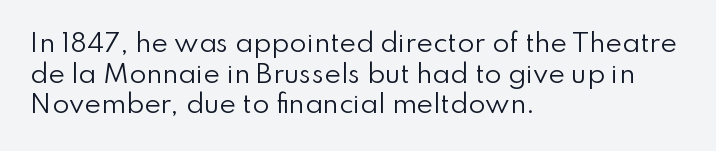
The image shows 25 px text type, upright; set left-aligned, line spacing 1.23x, normal letter spacing, not underlined.
